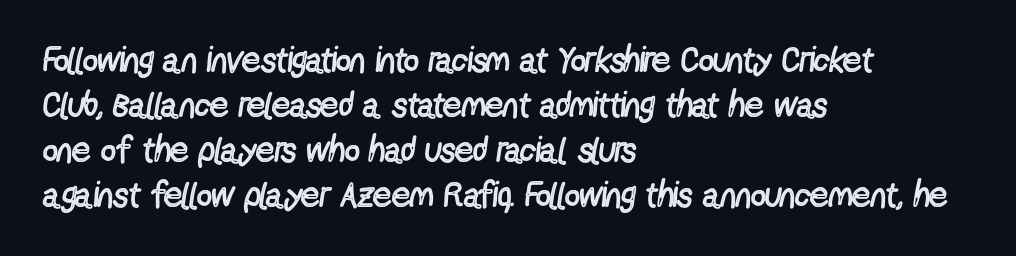
{"serif": "no", "bold": "no", "weight": "regular", "width": "condensed", "x_height": "medium", "monospaced": "no", "underline": "no", "align": "left", "line_spacing": "normal", "line_spacing_ratio": 1.25, "letter_spacing": "normal", "letter_spacing_em": 0.0, "glyph_px": 36}
